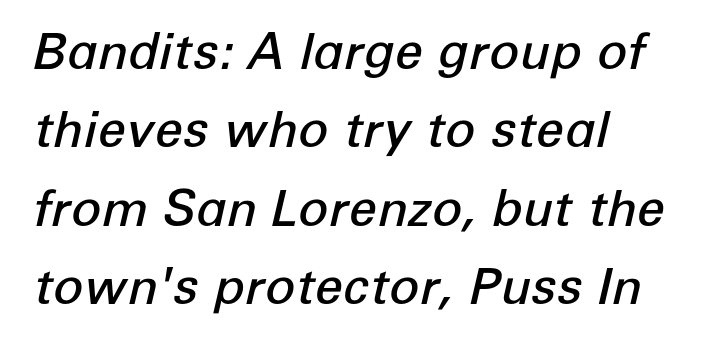
{"italic": "yes", "lean": "right", "slant_degrees": 12, "bold": "semi", "weight": "semibold", "width": "normal", "stroke_contrast": "low", "x_height": "medium", "monospaced": "no", "underline": "no", "align": "left", "line_spacing": "normal", "line_spacing_ratio": 1.57, "letter_spacing": "normal", "letter_spacing_em": 0.0, "glyph_px": 50}
